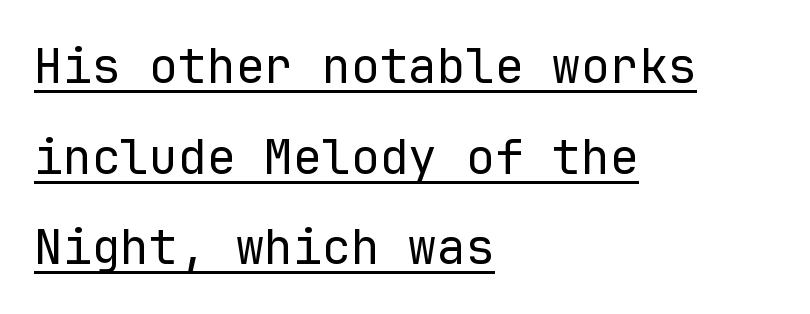
Q: Is the text bold? A: No.
Q: Is the text italic (slanted)? A: No, it is upright.
Q: Is the typeface a serif or a sans-serif typeface? A: Sans-serif.
Q: Is the text underlined? A: Yes.
Q: How is the paragraph aligned? A: Left-aligned.
Q: Is the spacing between letters normal or unusually wide? A: Normal.
Q: Width (condensed, normal, or wide)? A: Normal.
Q: Stroke contrast? A: Low.
Q: x-height? A: Medium.
Q: Monospaced? A: Yes.
